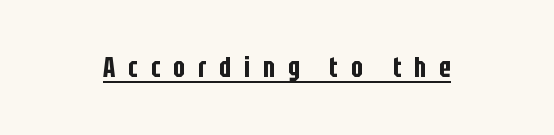
Do the letters lean? They stand straight. A rule runs beneath these lines of type. The rendering uses natural spacing where letterforms have individual widths. No feet cap the strokes, marking this as sans-serif type. Characters follow at a spacing far wider than the type designer built in.
